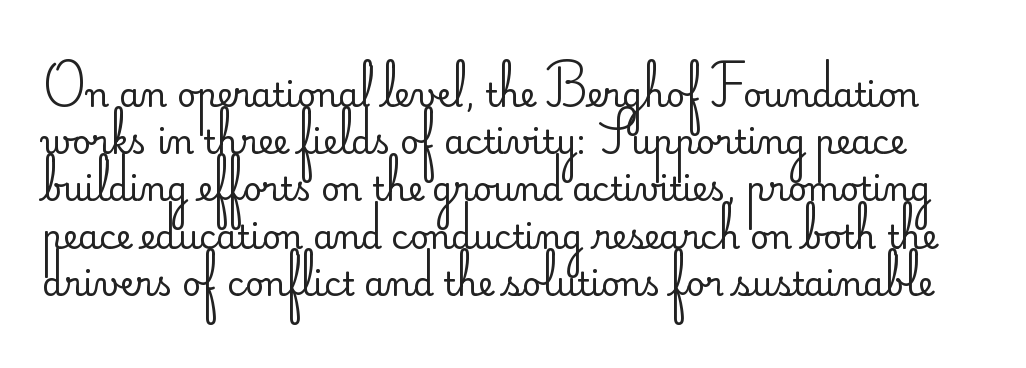
Q: Is the text bold? A: No.
Q: Is the text italic (slanted)? A: No, it is upright.
Q: Is the typeface a serif or a sans-serif typeface? A: Sans-serif.
Q: Is the text underlined? A: No.
Q: Is the spacing between letters normal or unusually wide? A: Normal.
Q: Is the spacing between lines tight, normal or loose? A: Normal.
Q: Width (condensed, normal, or wide)? A: Normal.
Q: Stroke contrast? A: Low.
Q: x-height? A: Small.
Q: Monospaced? A: No.
